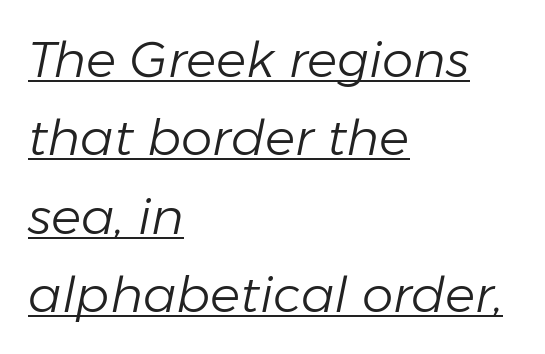
{"italic": "yes", "lean": "right", "slant_degrees": 11, "bold": "no", "weight": "light", "width": "normal", "stroke_contrast": "low", "x_height": "medium", "monospaced": "no", "underline": "yes", "align": "left", "line_spacing": "normal", "line_spacing_ratio": 1.57, "letter_spacing": "normal", "letter_spacing_em": 0.0, "glyph_px": 50}
